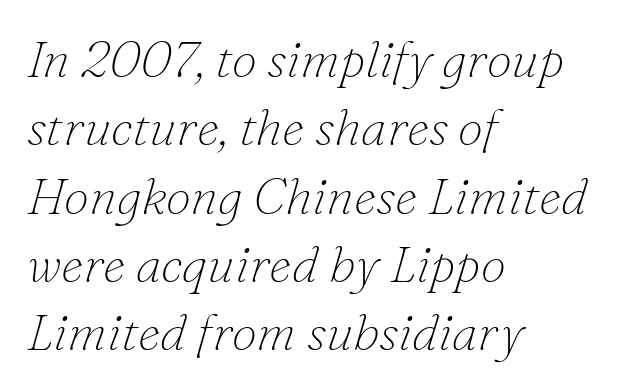
A typesetter would call this proportional, since set widths differ per character. This rendering uses left alignment, leaving the right contour irregular. Quick note: italic. On a weight scale, this lands at 450 or below. Typographically, this falls in the serif category. This sample uses plain, unmodified letter spacing.
